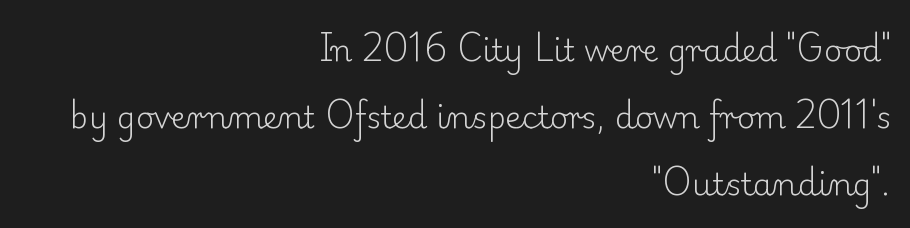
Q: Is the text bold? A: No.
Q: Is the text italic (slanted)? A: No, it is upright.
Q: Is the text underlined? A: No.
Q: How is the paragraph aligned? A: Right-aligned.
Q: Is the spacing between letters normal or unusually wide? A: Normal.
Q: Is the spacing between lines tight, normal or loose? A: Loose.
Q: Width (condensed, normal, or wide)? A: Normal.
Q: Stroke contrast? A: Low.
Q: x-height? A: Small.
Q: Monospaced? A: No.
